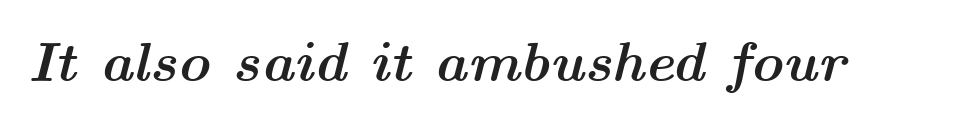
The rendering uses a bold face; every stroke is thick and dark. A clean baseline with only descenders dipping below it. The specimen reads as italic at a glance. Is this a fixed-width face? No — the glyphs have proportional, varying widths. Spacing between characters is what you'd get straight out of the box.
